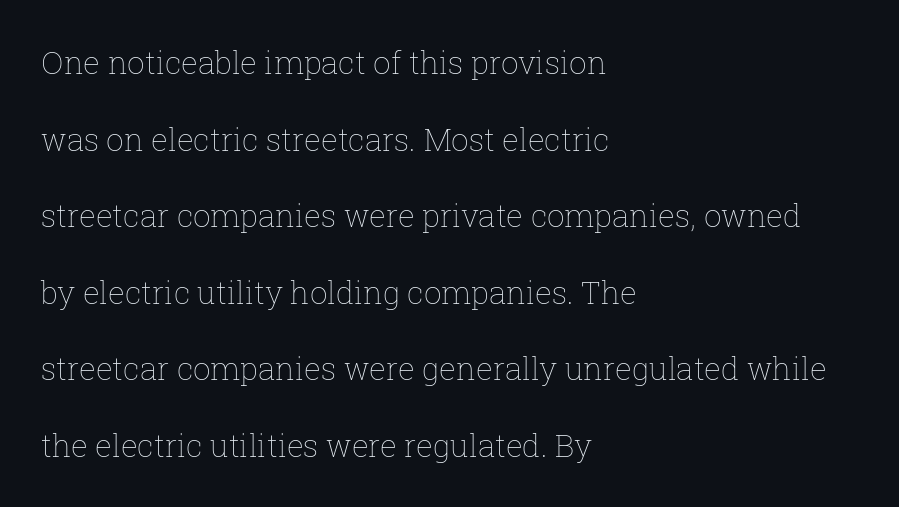
Q: Is the text bold? A: No.
Q: Is the text italic (slanted)? A: No, it is upright.
Q: Is the text underlined? A: No.
Q: How is the paragraph aligned? A: Left-aligned.
Q: Is the spacing between letters normal or unusually wide? A: Normal.
Q: Is the spacing between lines tight, normal or loose? A: Loose.
Q: Width (condensed, normal, or wide)? A: Normal.
Q: Stroke contrast? A: Low.
Q: x-height? A: Medium.
Q: Monospaced? A: No.
